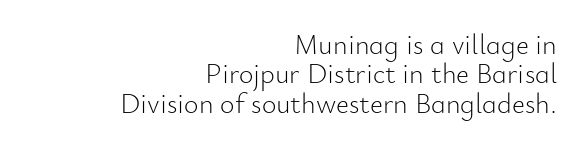
The image shows 28 px light sans-serif type, upright; set right-aligned, tight line spacing (1.05x), normal letter spacing, not underlined; low stroke contrast and a small x-height.
